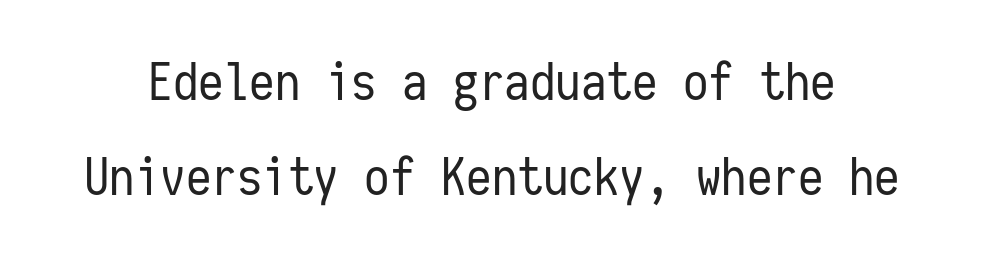
The image shows 51 px regular-weight, condensed sans-serif type, upright, monospaced; set line spacing 1.87x, normal letter spacing, not underlined; low stroke contrast and a medium x-height.
